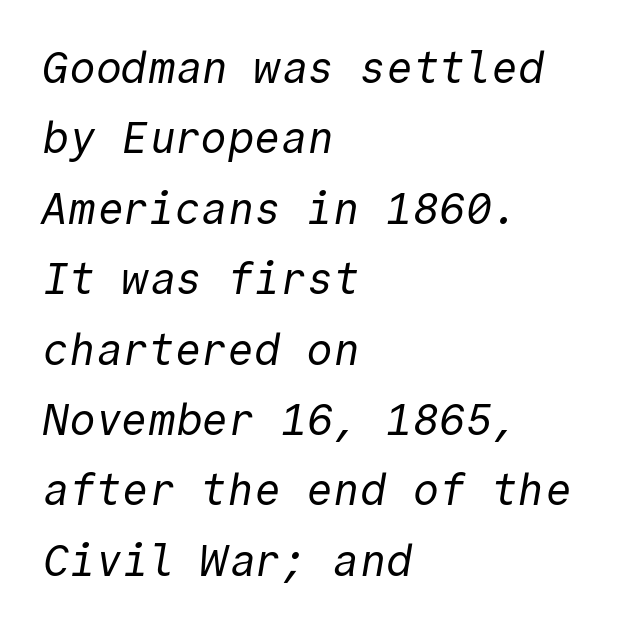
Quick note: interline space is typical. Underline: absent. This sample uses a sans-serif face. The letters sit at their default tracking, neither squeezed nor spread. Teacher's note: observe the even left margin — that is flush-left alignment. Looks like terminal output: every glyph gets an equal slot.
